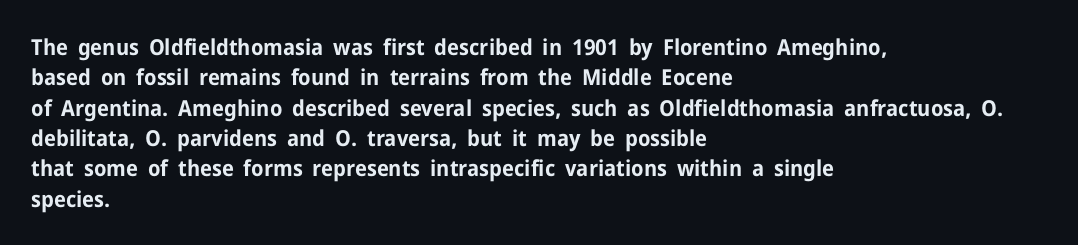
Q: Is the text bold? A: Yes.
Q: Is the text italic (slanted)? A: No, it is upright.
Q: Is the text underlined? A: No.
Q: How is the paragraph aligned? A: Left-aligned.
Q: Is the spacing between letters normal or unusually wide? A: Normal.
Q: Is the spacing between lines tight, normal or loose? A: Normal.
